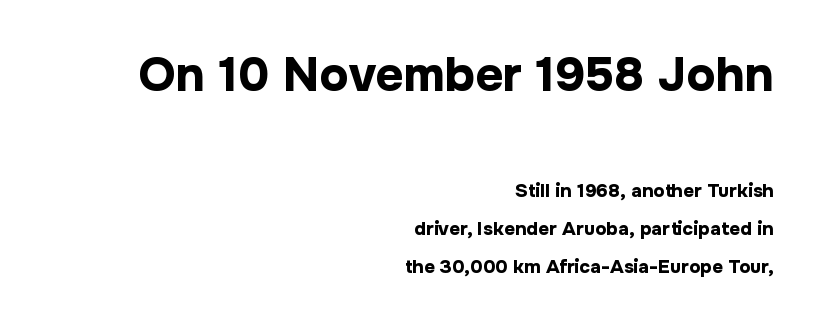
Q: Is the text bold? A: Yes.
Q: Is the text italic (slanted)? A: No, it is upright.
Q: Is the typeface a serif or a sans-serif typeface? A: Sans-serif.
Q: Is the text underlined? A: No.
Q: How is the paragraph aligned? A: Right-aligned.
Q: Is the spacing between letters normal or unusually wide? A: Normal.
Q: Is the spacing between lines tight, normal or loose? A: Loose.
Q: Which block of text is set in a larger size, the first (top) or the second (bottom)? A: The first (top) one.
Q: Width (condensed, normal, or wide)? A: Normal.
Q: Stroke contrast? A: Low.
Q: x-height? A: Medium.
Q: Monospaced? A: No.
